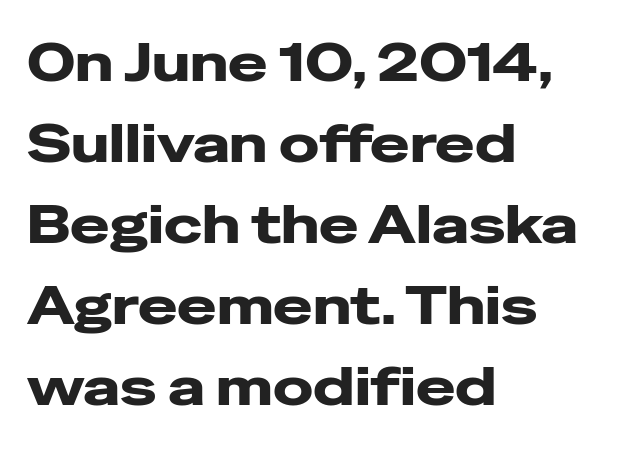
{"serif": "no", "italic": "no", "width": "wide", "stroke_contrast": "low", "x_height": "medium", "monospaced": "no", "underline": "no", "align": "left", "line_spacing": "normal", "line_spacing_ratio": 1.53, "letter_spacing": "normal", "letter_spacing_em": 0.0, "glyph_px": 53}
